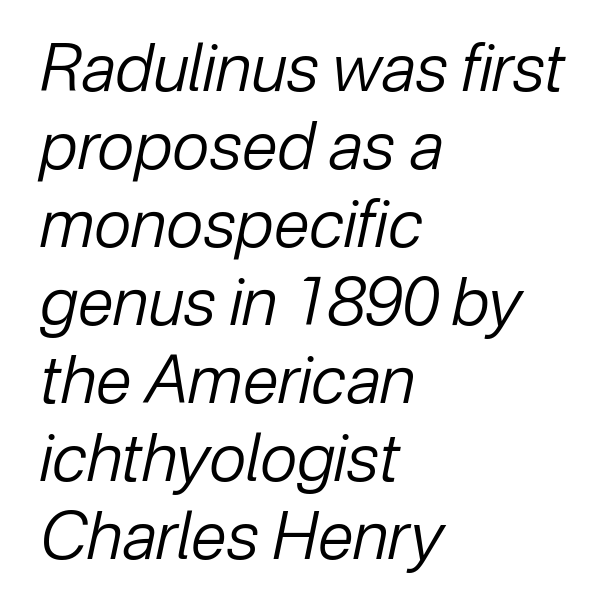
A student would call this left alignment; a typographer would say flush left, rag right. This sample uses an oblique cut, with every glyph tilted off the vertical. Varying glyph widths throughout — classic text-font behaviour. Stems here are at most as thick as an everyday book face. Words float on clear page, feet unadorned. Short note: letters normally spaced.
